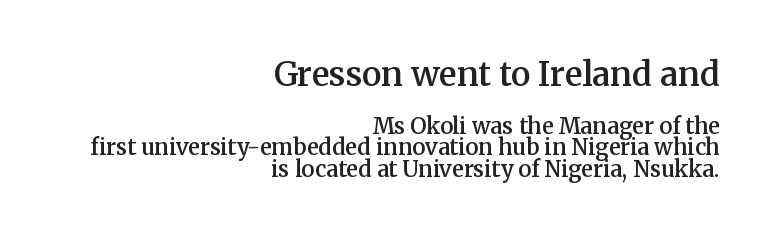
Q: Is the text bold? A: Semi-bold.
Q: Is the text italic (slanted)? A: No, it is upright.
Q: Is the typeface a serif or a sans-serif typeface? A: Serif.
Q: Is the text underlined? A: No.
Q: How is the paragraph aligned? A: Right-aligned.
Q: Is the spacing between letters normal or unusually wide? A: Normal.
Q: Is the spacing between lines tight, normal or loose? A: Tight.
Q: Which block of text is set in a larger size, the first (top) or the second (bottom)? A: The first (top) one.
Q: Width (condensed, normal, or wide)? A: Normal.
Q: Stroke contrast? A: Medium.
Q: x-height? A: Medium.
Q: Monospaced? A: No.
